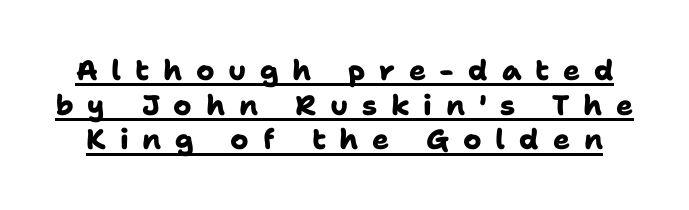
Underline: present. Is this a sans? Yes — the strokes have no serifs. This sample has the flowing, uneven cadence of proportional lettering. The rendering uses a bold face; every stroke is thick and dark. The gaps between neighbouring characters are conspicuously large.
